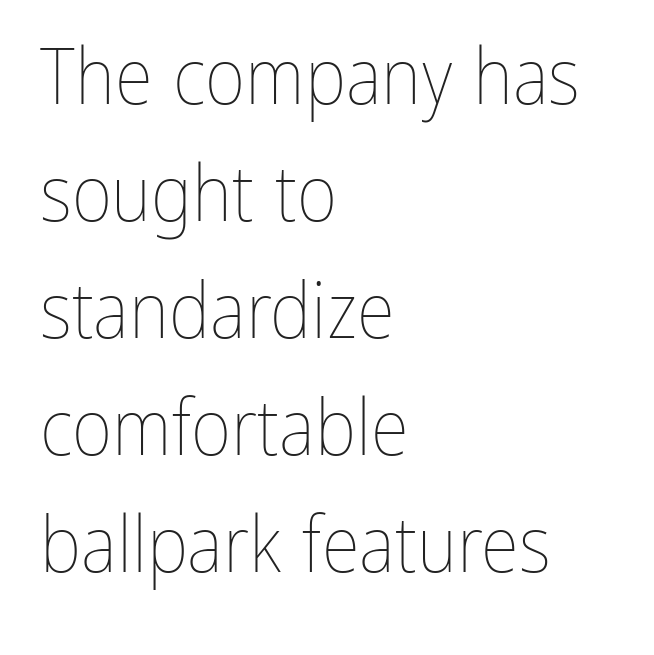
{"italic": "no", "bold": "no", "weight": "thin", "width": "condensed", "stroke_contrast": "low", "x_height": "medium", "monospaced": "no", "underline": "no", "align": "left", "line_spacing": "normal", "line_spacing_ratio": 1.5, "letter_spacing": "normal", "letter_spacing_em": 0.0, "glyph_px": 78}
